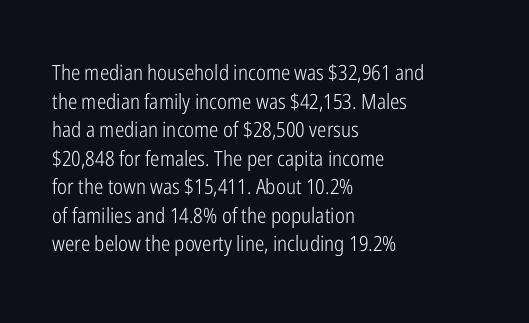
Q: Is the text bold? A: No.
Q: Is the text italic (slanted)? A: No, it is upright.
Q: Is the text underlined? A: No.
Q: How is the paragraph aligned? A: Left-aligned.
Q: Is the spacing between letters normal or unusually wide? A: Normal.
Q: Is the spacing between lines tight, normal or loose? A: Normal.
